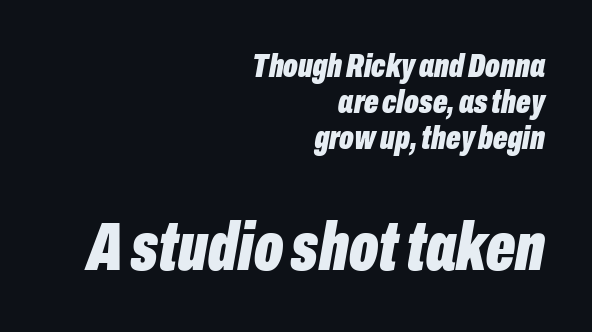
Q: Is the text bold? A: Yes.
Q: Is the text italic (slanted)? A: Yes, it leans right by about 10 degrees.
Q: Is the text underlined? A: No.
Q: How is the paragraph aligned? A: Right-aligned.
Q: Is the spacing between letters normal or unusually wide? A: Normal.
Q: Is the spacing between lines tight, normal or loose? A: Tight.
Q: Which block of text is set in a larger size, the first (top) or the second (bottom)? A: The second (bottom) one.
Q: Width (condensed, normal, or wide)? A: Condensed.
Q: Stroke contrast? A: Low.
Q: x-height? A: Medium.
Q: Monospaced? A: No.
